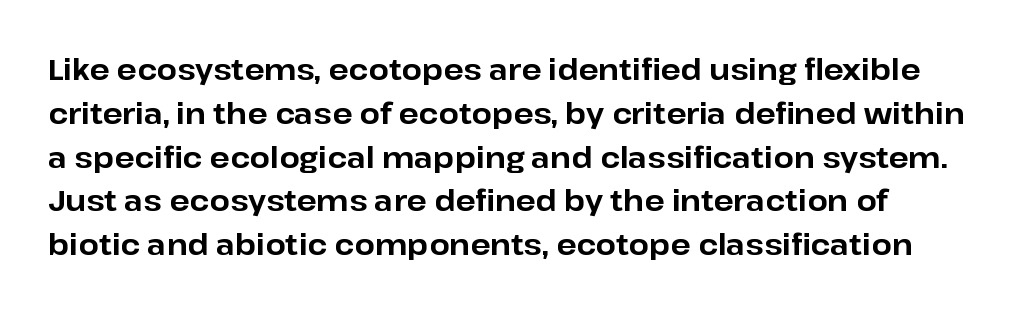
Q: Is the text bold? A: Yes.
Q: Is the text italic (slanted)? A: No, it is upright.
Q: Is the typeface a serif or a sans-serif typeface? A: Sans-serif.
Q: Is the text underlined? A: No.
Q: How is the paragraph aligned? A: Left-aligned.
Q: Is the spacing between letters normal or unusually wide? A: Normal.
Q: Is the spacing between lines tight, normal or loose? A: Normal.
Q: Width (condensed, normal, or wide)? A: Normal.
Q: Stroke contrast? A: Low.
Q: x-height? A: Medium.
Q: Monospaced? A: No.
